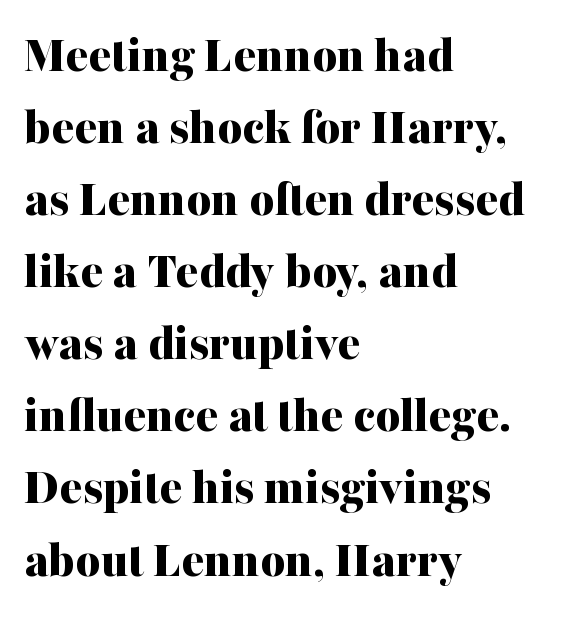
Q: Is the text bold? A: Yes.
Q: Is the text italic (slanted)? A: No, it is upright.
Q: Is the typeface a serif or a sans-serif typeface? A: Serif.
Q: Is the text underlined? A: No.
Q: How is the paragraph aligned? A: Left-aligned.
Q: Is the spacing between letters normal or unusually wide? A: Normal.
Q: Is the spacing between lines tight, normal or loose? A: Normal.
Q: Width (condensed, normal, or wide)? A: Normal.
Q: Stroke contrast? A: Medium.
Q: x-height? A: Medium.
Q: Monospaced? A: No.
